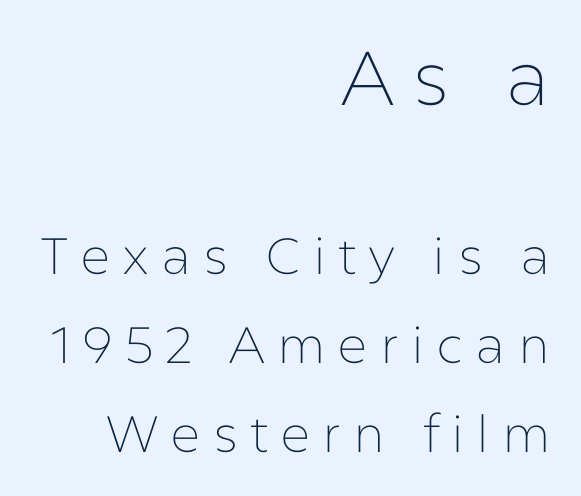
{"serif": "no", "italic": "no", "bold": "no", "weight": "thin", "width": "normal", "stroke_contrast": "low", "x_height": "medium", "monospaced": "no", "underline": "no", "align": "right", "line_spacing_ratio": 1.74, "letter_spacing": "wide", "letter_spacing_em": 0.24, "larger_block": "first", "size_ratio": 1.49, "glyph_px": 76}
